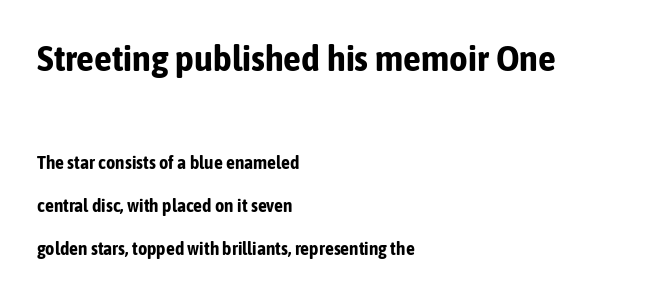
The image shows 36 px bold, condensed sans-serif type, upright; set left-aligned, loose line spacing (2.39x), normal letter spacing, not underlined; the first (top) block is 2.0x larger; low stroke contrast and a medium x-height.
